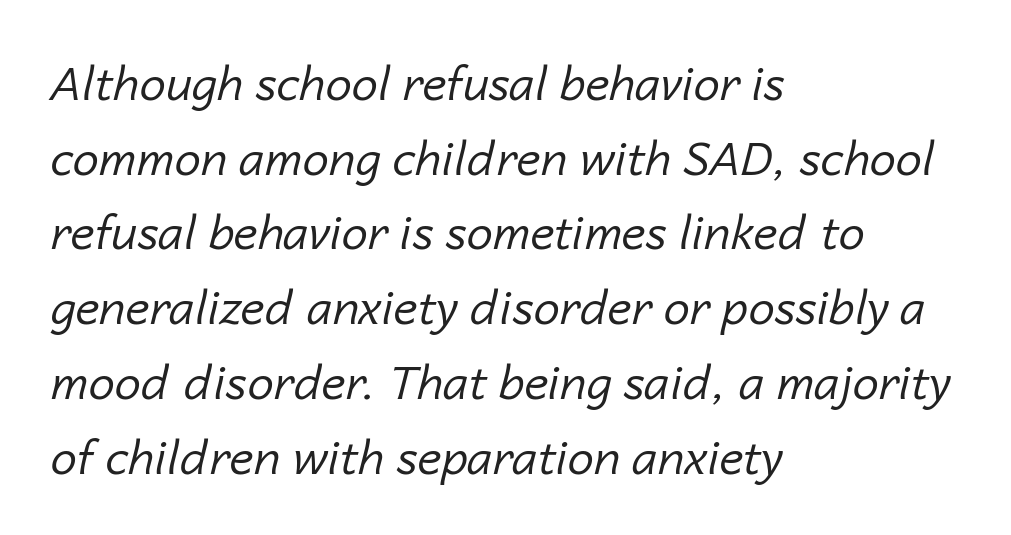
The image shows 47 px regular-weight type, italic (leaning right); set left-aligned, normal line spacing (1.59x), normal letter spacing, not underlined; low stroke contrast and a medium x-height.
